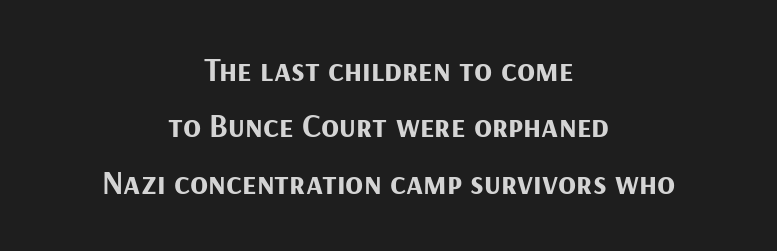
The image shows 33 px bold sans-serif type, upright; set centered, line spacing 1.71x, normal letter spacing, not underlined; medium stroke contrast and a medium x-height.
